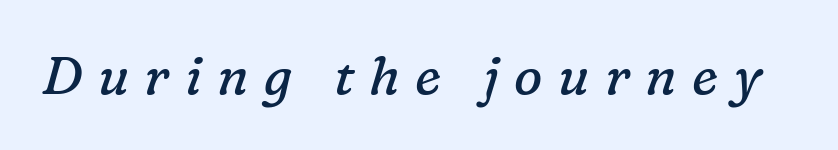
The typography opts for an oblique posture over an upright one. Note the varied advance widths — an 'i' is clearly narrower than an 'm'. Is the stroke heavy? The answer is a plain regular-or-lighter. Letters rest on an invisible, unmarked baseline.
